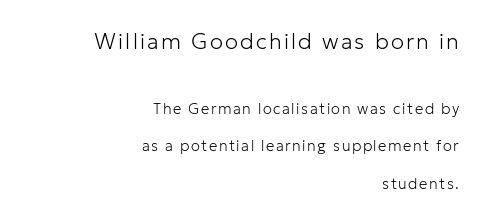
{"italic": "no", "bold": "no", "underline": "no", "align": "right", "line_spacing": "loose", "line_spacing_ratio": 2.48, "larger_block": "first", "size_ratio": 1.47, "glyph_px": 22}
